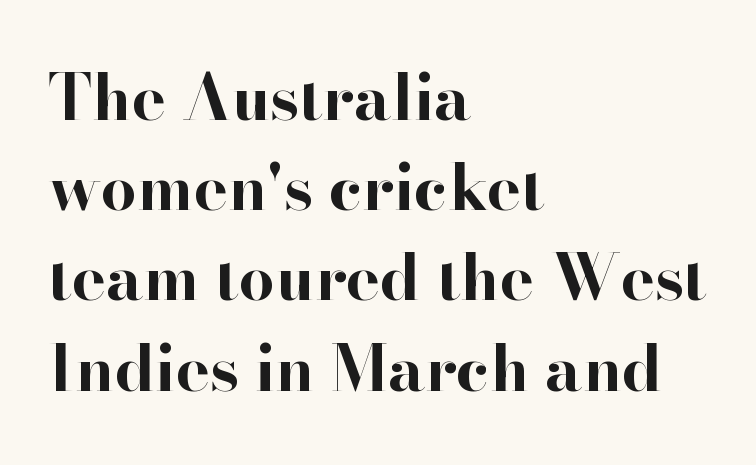
{"serif": "yes", "italic": "no", "bold": "yes", "weight": "bold", "width": "normal", "stroke_contrast": "high", "x_height": "small", "monospaced": "no", "underline": "no", "align": "left", "line_spacing": "normal", "line_spacing_ratio": 1.41, "letter_spacing": "normal", "letter_spacing_em": 0.0, "glyph_px": 64}
